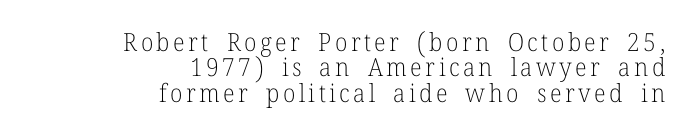
The image shows 25 px text type, upright; set right-aligned, tight line spacing (1.02x), not underlined.
